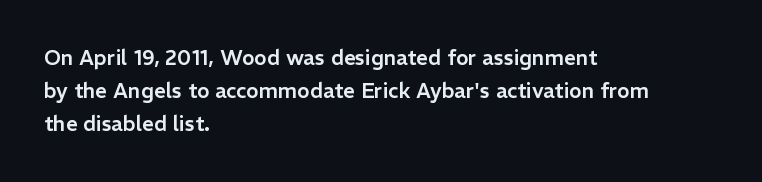
Q: Is the text italic (slanted)? A: No, it is upright.
Q: Is the text underlined? A: No.
Q: How is the paragraph aligned? A: Left-aligned.
Q: Is the spacing between letters normal or unusually wide? A: Normal.
Q: Is the spacing between lines tight, normal or loose? A: Normal.
